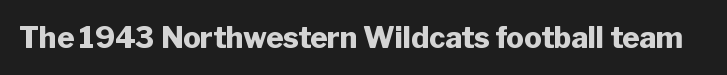
Q: Is the text bold? A: Yes.
Q: Is the text italic (slanted)? A: No, it is upright.
Q: Is the typeface a serif or a sans-serif typeface? A: Sans-serif.
Q: Is the text underlined? A: No.
Q: Is the spacing between letters normal or unusually wide? A: Normal.
Q: Width (condensed, normal, or wide)? A: Normal.
Q: Stroke contrast? A: Low.
Q: x-height? A: Medium.
Q: Monospaced? A: No.
